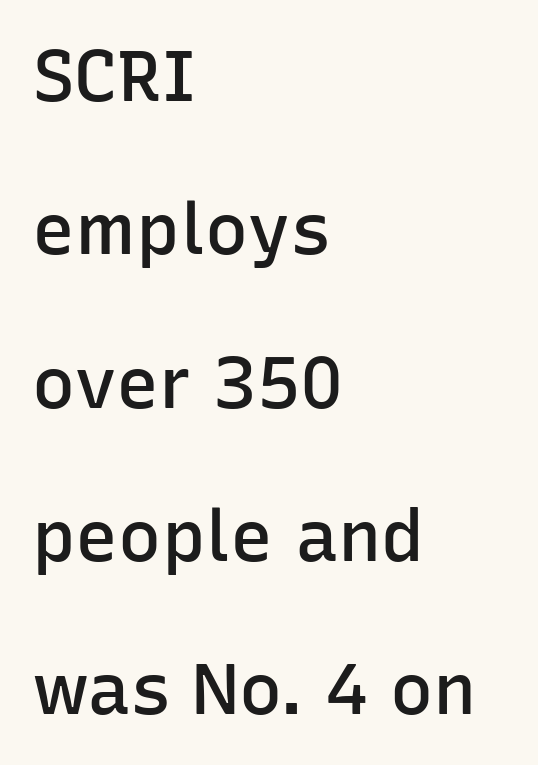
{"serif": "no", "italic": "no", "bold": "semi", "weight": "semibold", "width": "normal", "stroke_contrast": "low", "x_height": "medium", "monospaced": "no", "underline": "no", "align": "left", "line_spacing": "loose", "line_spacing_ratio": 2.13, "letter_spacing": "normal", "letter_spacing_em": 0.0, "glyph_px": 72}
